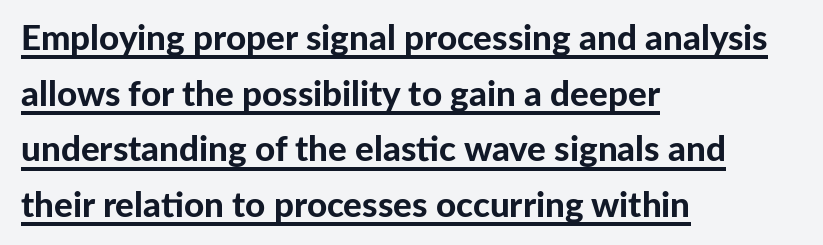
The image shows 35 px bold sans-serif type, upright; set left-aligned, normal line spacing (1.59x), normal letter spacing, underlined; low stroke contrast and a medium x-height.
